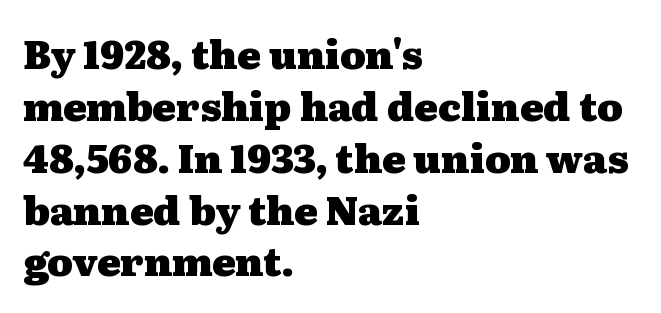
Q: Is the text bold? A: Yes.
Q: Is the text italic (slanted)? A: No, it is upright.
Q: Is the typeface a serif or a sans-serif typeface? A: Serif.
Q: Is the text underlined? A: No.
Q: How is the paragraph aligned? A: Left-aligned.
Q: Is the spacing between letters normal or unusually wide? A: Normal.
Q: Is the spacing between lines tight, normal or loose? A: Normal.
Q: Width (condensed, normal, or wide)? A: Wide.
Q: Stroke contrast? A: Medium.
Q: x-height? A: Medium.
Q: Monospaced? A: No.
